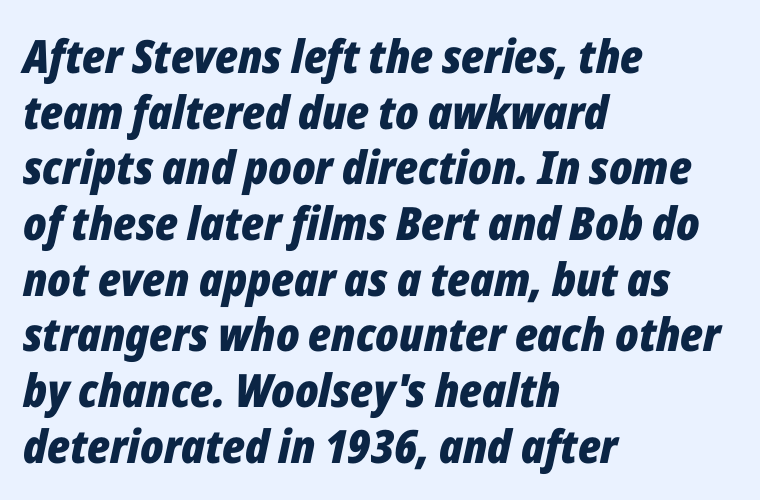
The image shows 46 px bold, condensed type, italic (leaning right); set left-aligned, line spacing 1.21x, normal letter spacing, not underlined; low stroke contrast and a medium x-height.
